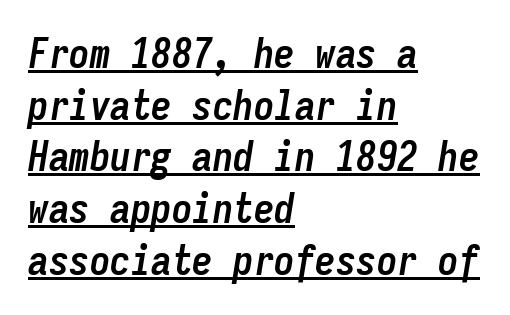
Q: Is the text bold? A: Yes.
Q: Is the text italic (slanted)? A: Yes, it leans right by about 9 degrees.
Q: Is the text underlined? A: Yes.
Q: How is the paragraph aligned? A: Left-aligned.
Q: Is the spacing between letters normal or unusually wide? A: Normal.
Q: Is the spacing between lines tight, normal or loose? A: Normal.
Q: Width (condensed, normal, or wide)? A: Condensed.
Q: Stroke contrast? A: Low.
Q: x-height? A: Medium.
Q: Monospaced? A: Yes.
